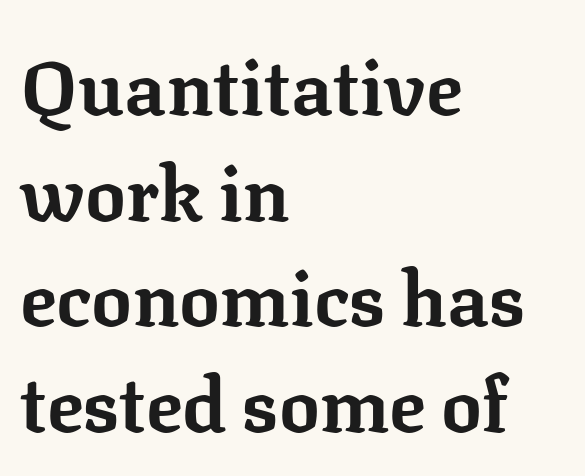
The image shows 76 px bold serif type, upright; set left-aligned, normal line spacing (1.39x), normal letter spacing, not underlined; low stroke contrast and a medium x-height.
